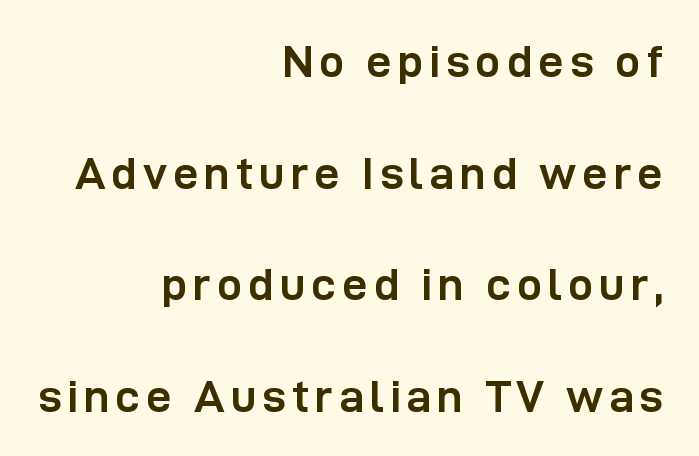
The image shows 45 px semibold sans-serif type, upright; set right-aligned, loose line spacing (2.48x), not underlined; low stroke contrast and a medium x-height.
